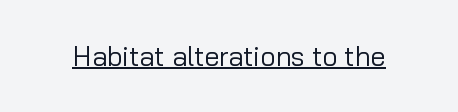
{"italic": "no", "bold": "no", "underline": "yes", "letter_spacing": "normal", "letter_spacing_em": 0.0, "glyph_px": 27}
